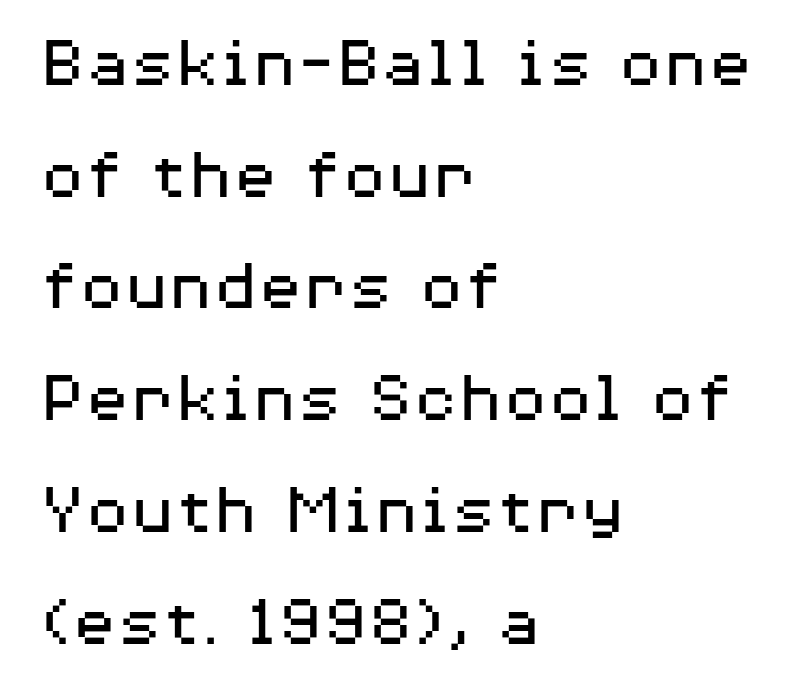
Q: Is the text bold? A: No.
Q: Is the text italic (slanted)? A: No, it is upright.
Q: Is the typeface a serif or a sans-serif typeface? A: Sans-serif.
Q: Is the text underlined? A: No.
Q: How is the paragraph aligned? A: Left-aligned.
Q: Is the spacing between letters normal or unusually wide? A: Normal.
Q: Is the spacing between lines tight, normal or loose? A: Normal.
Q: Width (condensed, normal, or wide)? A: Wide.
Q: Stroke contrast? A: Medium.
Q: x-height? A: Medium.
Q: Monospaced? A: No.
